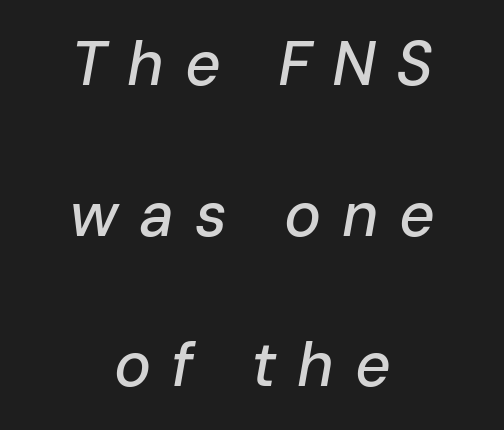
The space between consecutive lines is lavish. Looks like regular typesetting: each glyph gets only the width it needs. Short note: letters widely spaced. The rendering positions every line midway between the sides.
